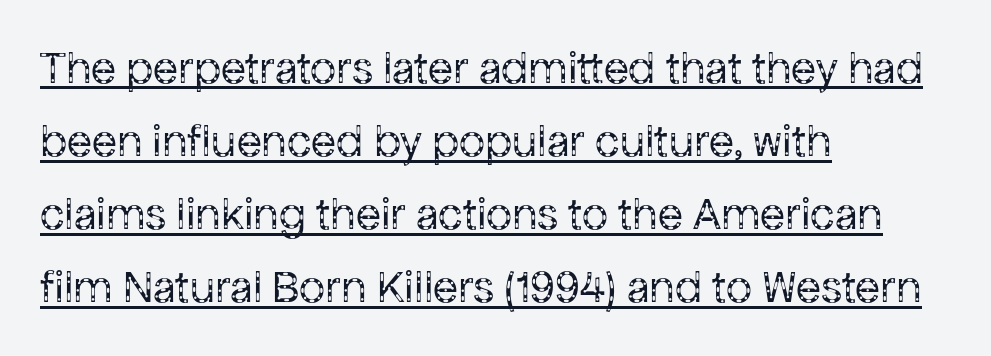
{"serif": "no", "italic": "no", "bold": "no", "weight": "regular", "width": "normal", "stroke_contrast": "low", "x_height": "medium", "monospaced": "no", "underline": "yes", "align": "left", "line_spacing": "normal", "line_spacing_ratio": 1.59, "letter_spacing": "normal", "letter_spacing_em": 0.0, "glyph_px": 46}
